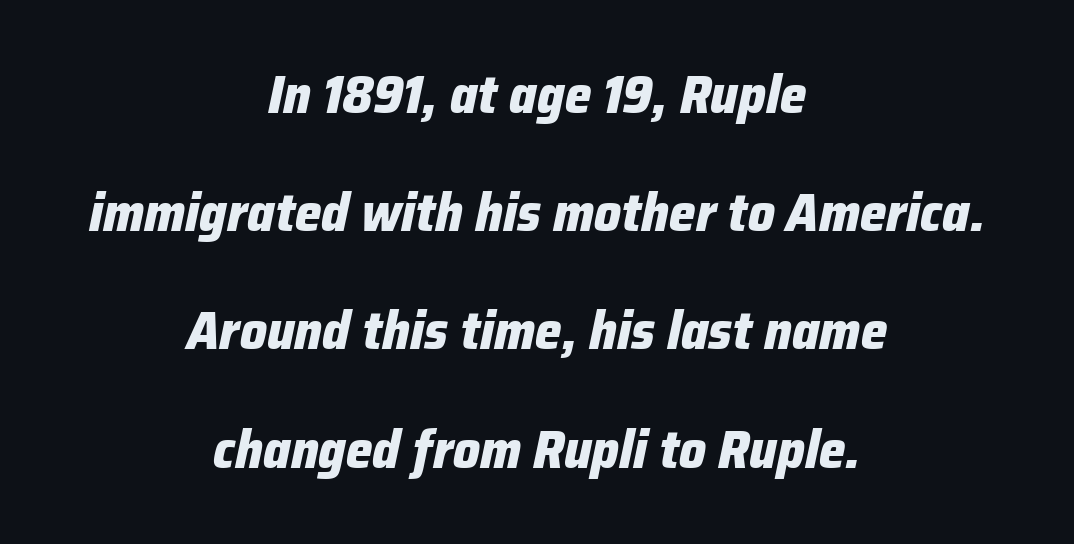
The block of text is sparse from top to bottom, with ample space between rows. These lines keep a tight, regular rhythm from letter to letter. Spacing verdict: proportional, widths tailored to each character. Each line is balanced around a shared central axis. Letters rest on an invisible, unmarked baseline.
